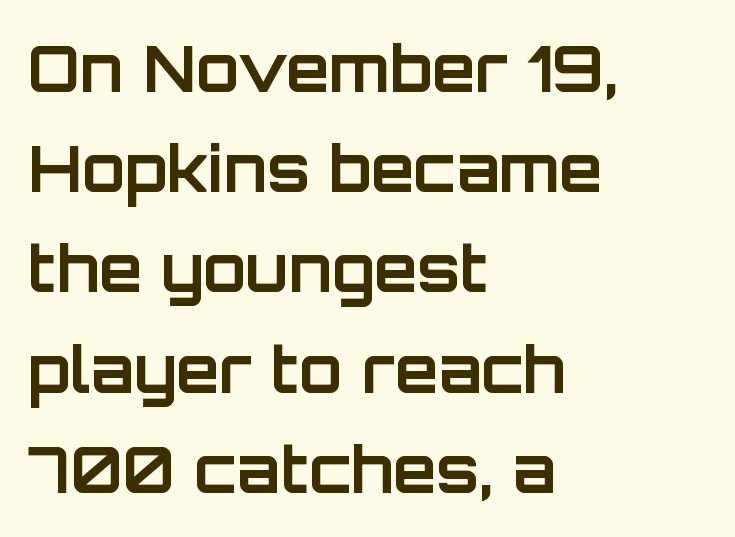
{"serif": "no", "italic": "no", "bold": "yes", "weight": "bold", "width": "normal", "stroke_contrast": "low", "x_height": "large", "monospaced": "no", "underline": "no", "align": "left", "line_spacing": "normal", "line_spacing_ratio": 1.59, "letter_spacing": "normal", "letter_spacing_em": 0.0, "glyph_px": 63}
